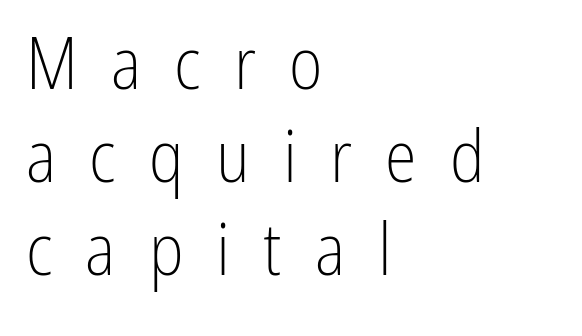
{"serif": "no", "italic": "no", "bold": "no", "weight": "light", "width": "condensed", "stroke_contrast": "low", "x_height": "medium", "monospaced": "no", "underline": "no", "align": "left", "line_spacing": "normal", "line_spacing_ratio": 1.29, "letter_spacing": "wide", "letter_spacing_em": 0.46, "glyph_px": 72}
